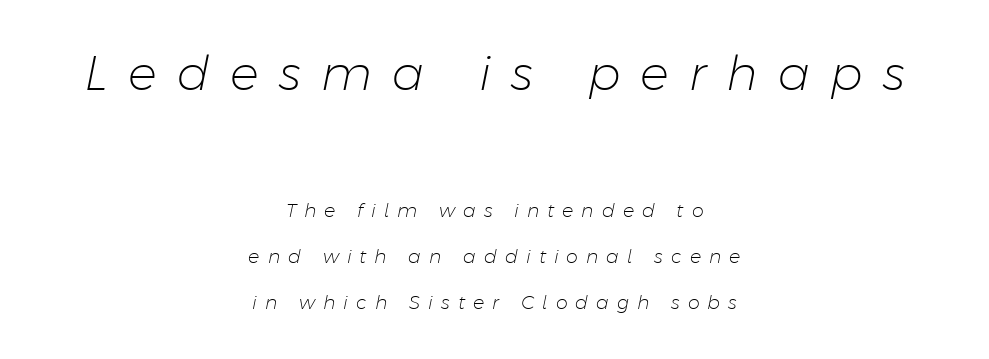
{"italic": "yes", "lean": "right", "slant_degrees": 11, "bold": "no", "weight": "light", "width": "normal", "stroke_contrast": "low", "x_height": "medium", "monospaced": "no", "underline": "no", "align": "center", "line_spacing": "loose", "line_spacing_ratio": 2.41, "letter_spacing": "wide", "letter_spacing_em": 0.42, "larger_block": "first", "size_ratio": 2.53, "glyph_px": 48}
